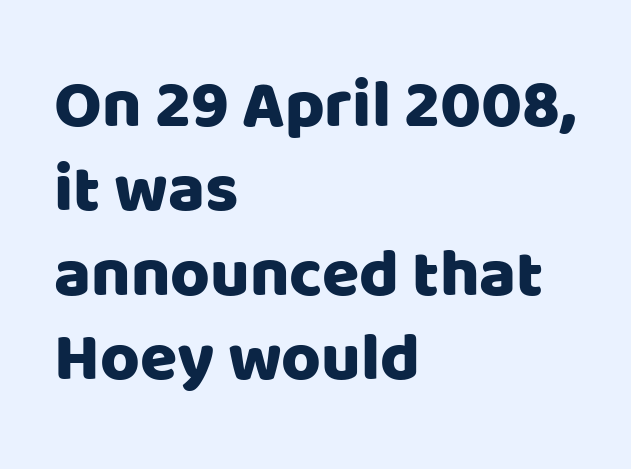
Q: Is the text italic (slanted)? A: No, it is upright.
Q: Is the typeface a serif or a sans-serif typeface? A: Sans-serif.
Q: Is the text underlined? A: No.
Q: How is the paragraph aligned? A: Left-aligned.
Q: Is the spacing between letters normal or unusually wide? A: Normal.
Q: Width (condensed, normal, or wide)? A: Normal.
Q: Stroke contrast? A: Low.
Q: x-height? A: Large.
Q: Monospaced? A: No.
